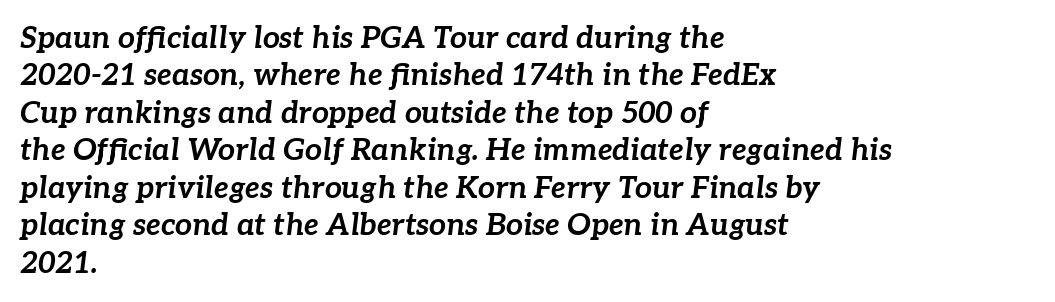
{"italic": "yes", "lean": "right", "slant_degrees": 7, "bold": "yes", "weight": "bold", "width": "normal", "stroke_contrast": "low", "x_height": "medium", "monospaced": "no", "underline": "no", "align": "left", "line_spacing": "normal", "line_spacing_ratio": 1.25, "letter_spacing": "normal", "letter_spacing_em": 0.0, "glyph_px": 30}
